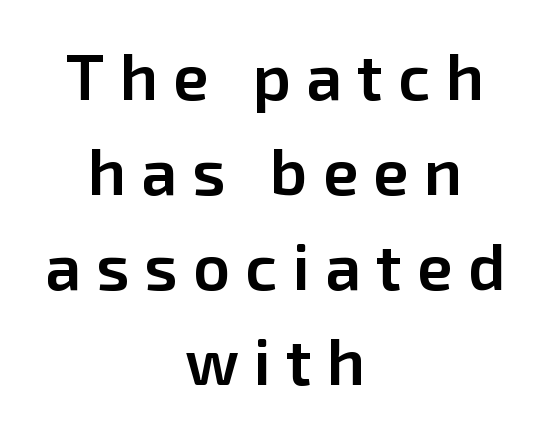
The image shows 65 px semibold sans-serif type, upright; set centered, normal line spacing (1.46x), unusually wide letter spacing (+0.23 em), not underlined; low stroke contrast and a medium x-height.
